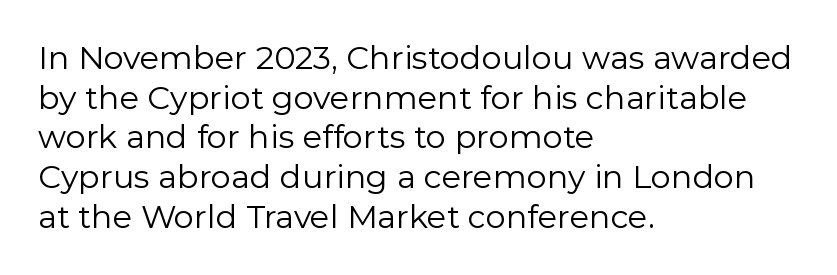
{"serif": "no", "italic": "no", "bold": "no", "weight": "regular", "width": "normal", "stroke_contrast": "low", "x_height": "medium", "monospaced": "no", "underline": "no", "align": "left", "line_spacing_ratio": 1.24, "letter_spacing": "normal", "letter_spacing_em": 0.0, "glyph_px": 32}
